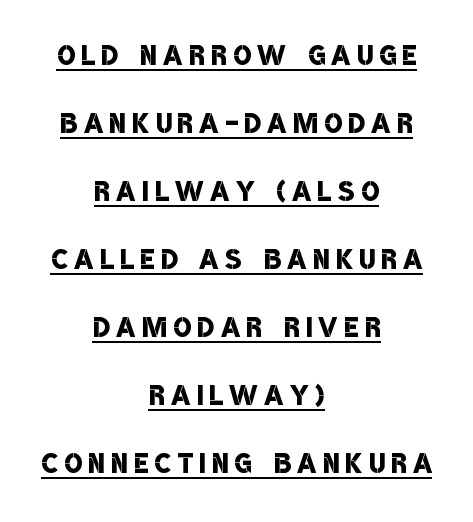
The image shows 38 px semibold, condensed sans-serif type; set centered, line spacing 1.79x, underlined; low stroke contrast and a large x-height.
